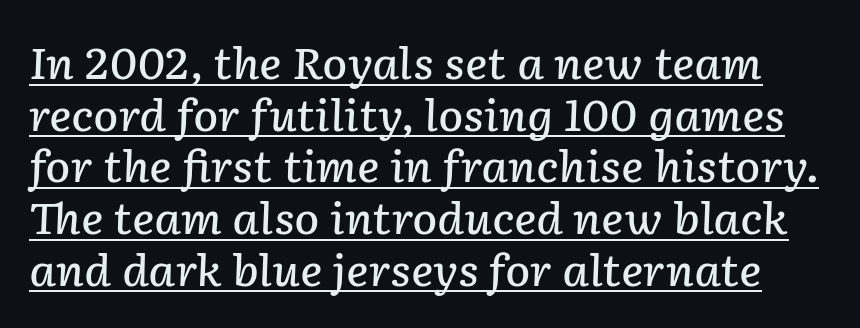
{"italic": "yes", "lean": "right", "slant_degrees": 2, "bold": "semi", "weight": "semibold", "width": "normal", "stroke_contrast": "low", "x_height": "medium", "monospaced": "no", "underline": "yes", "line_spacing_ratio": 1.23, "letter_spacing": "normal", "letter_spacing_em": 0.0, "glyph_px": 42}
